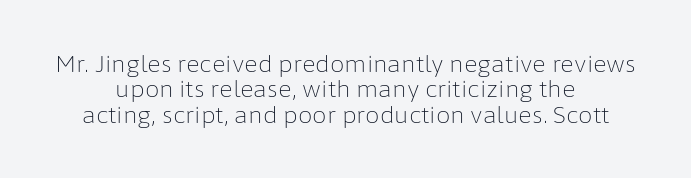
A light-to-regular cut is what we see here. The axis of the letterforms is exactly vertical. Descenders are the only things crossing below the line. This block would grow much taller if given ordinary leading; it's compressed now.
